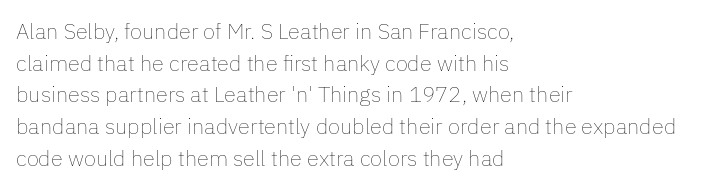
Ordinary non-slanted type is in use. Whoever set this chose a conventional vertical rhythm. Nothing unusual about the tracking: characters are spaced as the font intends. Every row of glyphs begins at an identical x-position on the left.
